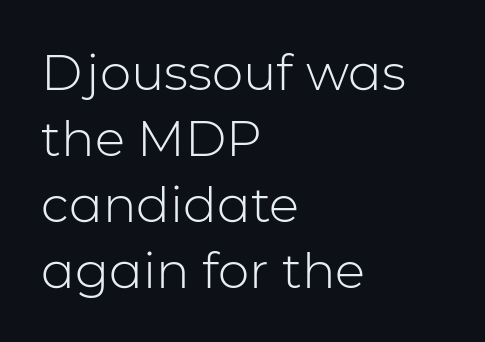
The image shows 50 px light sans-serif type, upright; set left-aligned, normal line spacing (1.32x), normal letter spacing, not underlined; low stroke contrast and a medium x-height.
